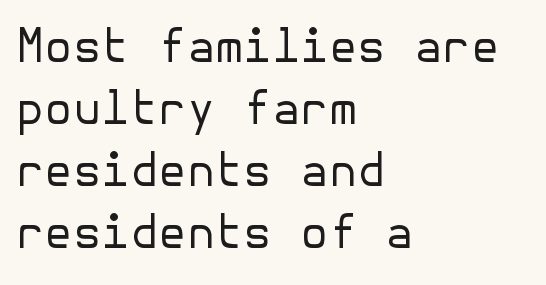
{"serif": "no", "italic": "no", "bold": "no", "weight": "regular", "width": "normal", "stroke_contrast": "low", "x_height": "medium", "underline": "no", "align": "left", "line_spacing": "normal", "line_spacing_ratio": 1.35, "letter_spacing": "normal", "letter_spacing_em": 0.0, "glyph_px": 46}
